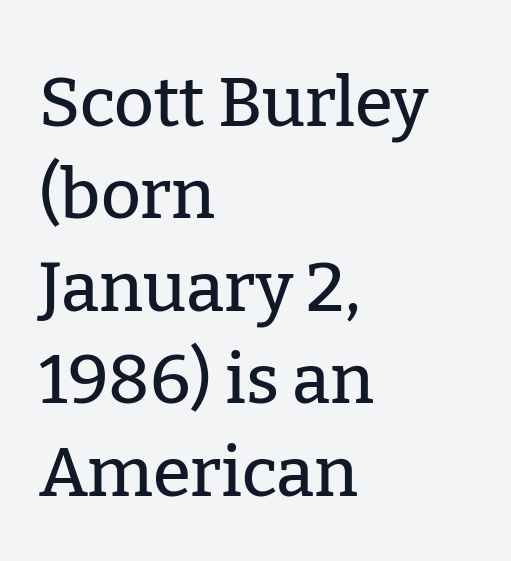
{"serif": "yes", "italic": "no", "width": "normal", "stroke_contrast": "low", "x_height": "medium", "monospaced": "no", "underline": "no", "align": "left", "line_spacing": "normal", "line_spacing_ratio": 1.34, "letter_spacing": "normal", "letter_spacing_em": 0.0, "glyph_px": 69}
